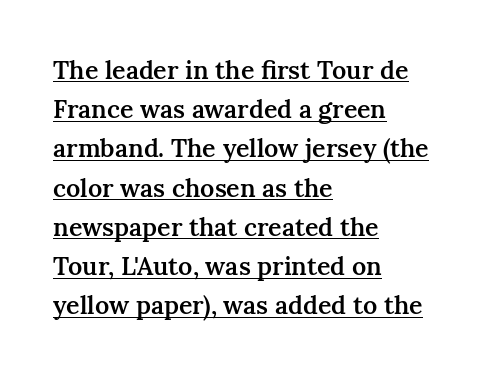
The image shows 25 px text type, upright; set left-aligned, normal line spacing (1.57x), normal letter spacing, underlined.
